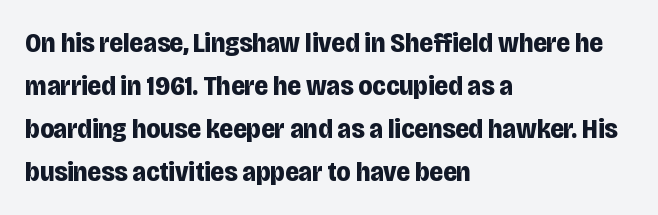
{"serif": "no", "italic": "no", "bold": "yes", "weight": "bold", "width": "condensed", "stroke_contrast": "low", "x_height": "large", "monospaced": "no", "underline": "no", "align": "left", "line_spacing": "normal", "line_spacing_ratio": 1.54, "letter_spacing": "normal", "letter_spacing_em": 0.0, "glyph_px": 28}
